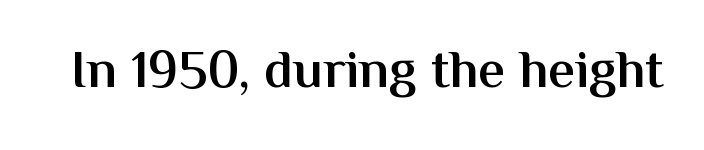
Q: Is the text bold? A: Semi-bold.
Q: Is the text italic (slanted)? A: No, it is upright.
Q: Is the typeface a serif or a sans-serif typeface? A: Sans-serif.
Q: Is the text underlined? A: No.
Q: Is the spacing between letters normal or unusually wide? A: Normal.
Q: Width (condensed, normal, or wide)? A: Normal.
Q: Stroke contrast? A: Medium.
Q: x-height? A: Medium.
Q: Monospaced? A: No.
